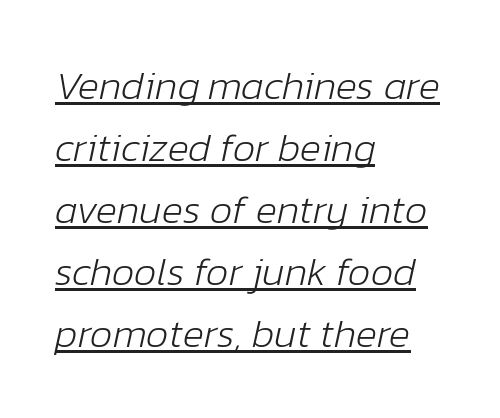
Q: Is the text bold? A: No.
Q: Is the text italic (slanted)? A: Yes, it leans right by about 12 degrees.
Q: Is the text underlined? A: Yes.
Q: How is the paragraph aligned? A: Left-aligned.
Q: Is the spacing between letters normal or unusually wide? A: Normal.
Q: Is the spacing between lines tight, normal or loose? A: Normal.
Q: Width (condensed, normal, or wide)? A: Normal.
Q: Stroke contrast? A: Low.
Q: x-height? A: Medium.
Q: Monospaced? A: No.
